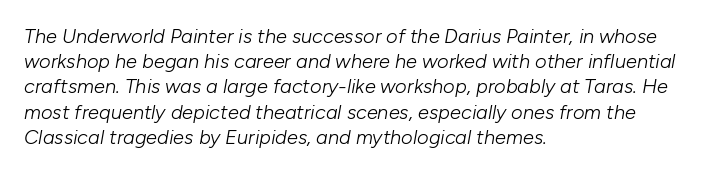
The image shows 20 px text type, italic (leaning right); set left-aligned, normal line spacing (1.26x), normal letter spacing, not underlined.
